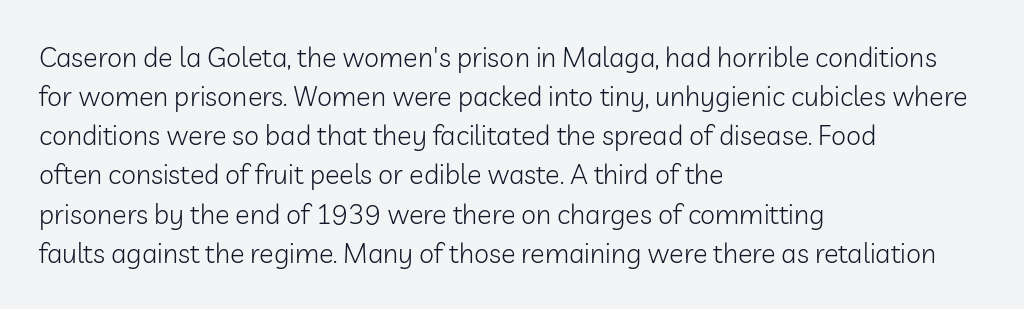
{"italic": "no", "bold": "no", "underline": "no", "align": "left", "line_spacing": "normal", "line_spacing_ratio": 1.45, "letter_spacing": "normal", "letter_spacing_em": 0.0, "glyph_px": 27}
